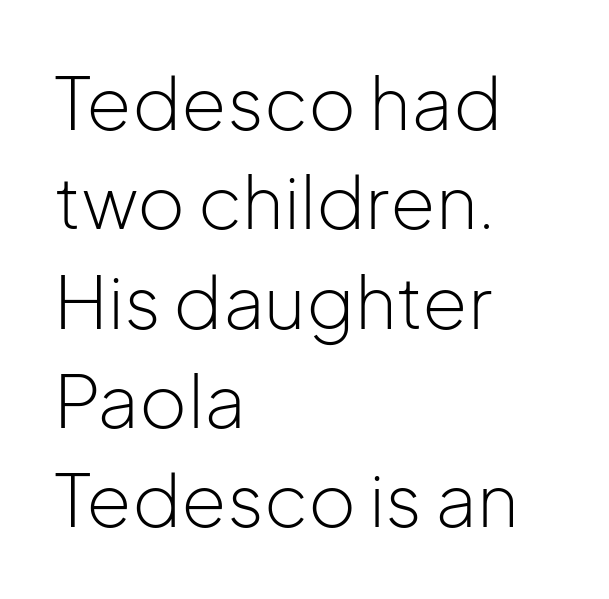
Classification — sans serif. Proportional: the letters do not fall into vertical columns. Nope, not italic — everything's standing straight. Descender tails drop into unmarked territory.
